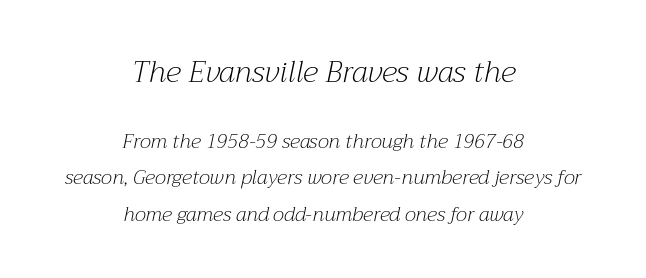
This reads as an unemphasized weight, regular at the heaviest. Typeset on center — no edge is straight. Tracking value appears to be zero — textbook default spacing. The earlier block is typeset at a bigger size than the later block. The passage shown is not underscored anywhere.
